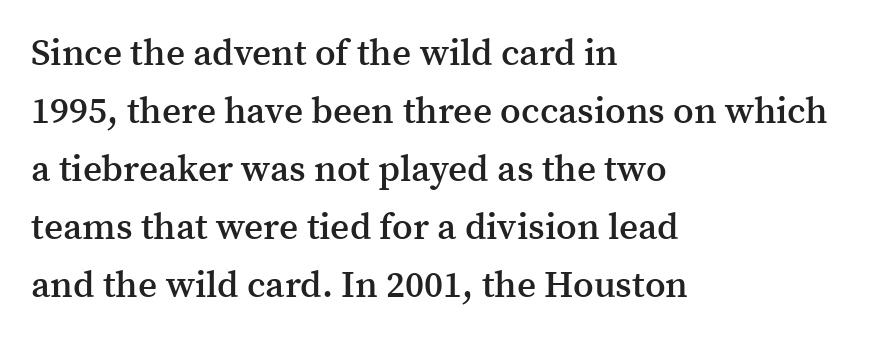
The image shows 37 px semibold serif type, upright; set left-aligned, normal line spacing (1.57x), normal letter spacing, not underlined; medium stroke contrast and a medium x-height.
